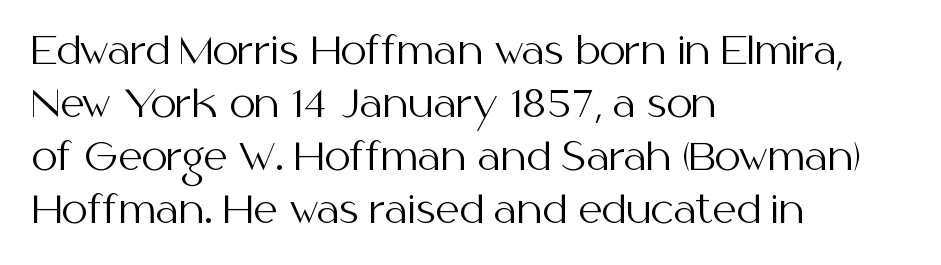
Bare-footed words on every line. When letters stand straight like this, we call the style roman or upright. A typesetter would label this face a sans. Line beginnings align vertically; line endings do not.
